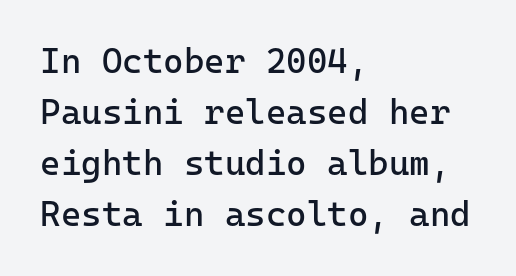
The image shows 35 px regular-weight sans-serif type, upright, monospaced; set left-aligned, normal line spacing (1.46x), normal letter spacing, not underlined; low stroke contrast and a medium x-height.
